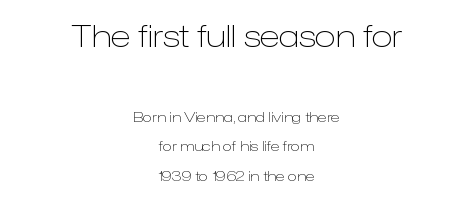
The image shows 31 px light sans-serif type, upright; set centered, loose line spacing (2.12x), normal letter spacing, not underlined; the first (top) block is 2.21x larger; low stroke contrast and a medium x-height.
